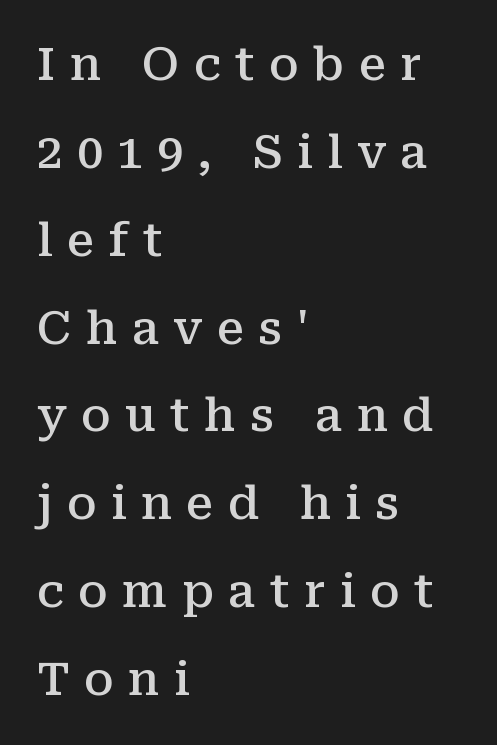
{"serif": "yes", "italic": "no", "bold": "semi", "weight": "semibold", "width": "normal", "stroke_contrast": "medium", "x_height": "medium", "monospaced": "no", "underline": "no", "align": "left", "line_spacing": "loose", "line_spacing_ratio": 1.91, "letter_spacing": "wide", "letter_spacing_em": 0.31, "glyph_px": 46}
